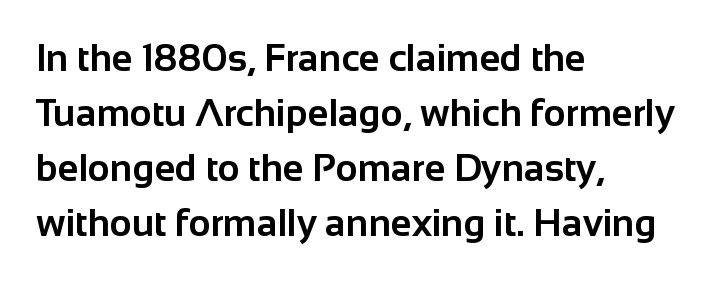
{"serif": "no", "italic": "no", "bold": "yes", "weight": "bold", "width": "normal", "stroke_contrast": "low", "x_height": "medium", "monospaced": "no", "underline": "no", "align": "left", "line_spacing": "normal", "line_spacing_ratio": 1.45, "letter_spacing": "normal", "letter_spacing_em": 0.0, "glyph_px": 38}
